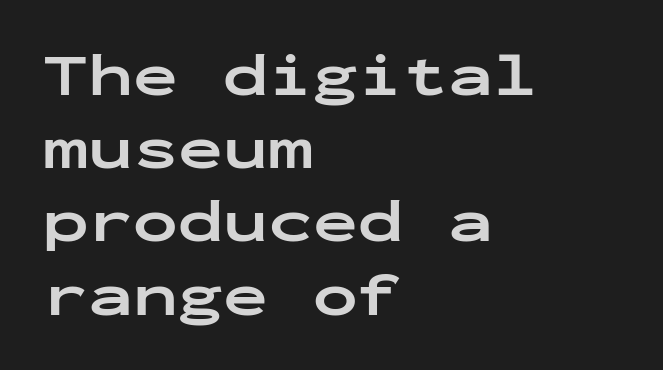
Is there any slant? The stems are plumb. The font is running at its bold setting. The type family on display is of the sans-serif kind. Observe the ordinary spacing: letters are neighbours, not strangers.
